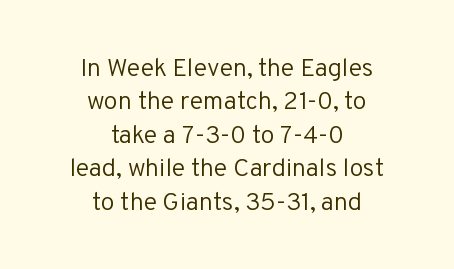
Q: Is the text bold? A: No.
Q: Is the text italic (slanted)? A: No, it is upright.
Q: Is the text underlined? A: No.
Q: How is the paragraph aligned? A: Centered.
Q: Is the spacing between letters normal or unusually wide? A: Normal.
Q: Is the spacing between lines tight, normal or loose? A: Normal.
